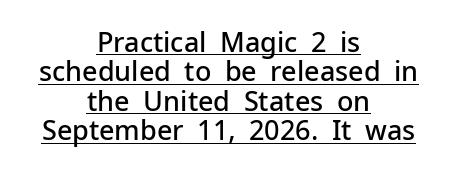
The image shows 27 px text type, upright; set centered, tight line spacing (1.09x), normal letter spacing, underlined.
